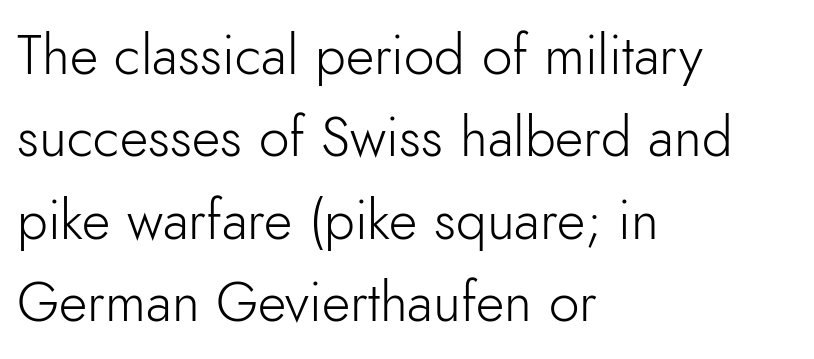
{"serif": "no", "italic": "no", "bold": "no", "weight": "light", "width": "normal", "stroke_contrast": "low", "x_height": "small", "monospaced": "no", "underline": "no", "align": "left", "line_spacing": "normal", "line_spacing_ratio": 1.5, "letter_spacing": "normal", "letter_spacing_em": 0.0, "glyph_px": 55}
